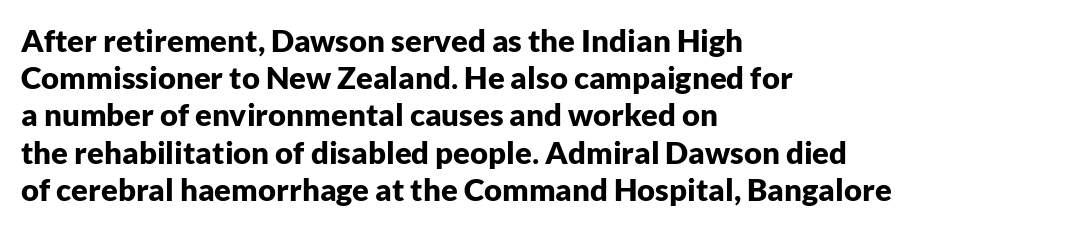
The image shows 31 px bold sans-serif type, upright; set left-aligned, line spacing 1.2x, normal letter spacing, not underlined; low stroke contrast and a medium x-height.
